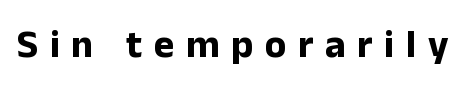
{"serif": "no", "italic": "no", "bold": "yes", "weight": "bold", "width": "normal", "stroke_contrast": "low", "x_height": "medium", "monospaced": "no", "underline": "no", "letter_spacing": "wide", "letter_spacing_em": 0.3, "glyph_px": 39}
